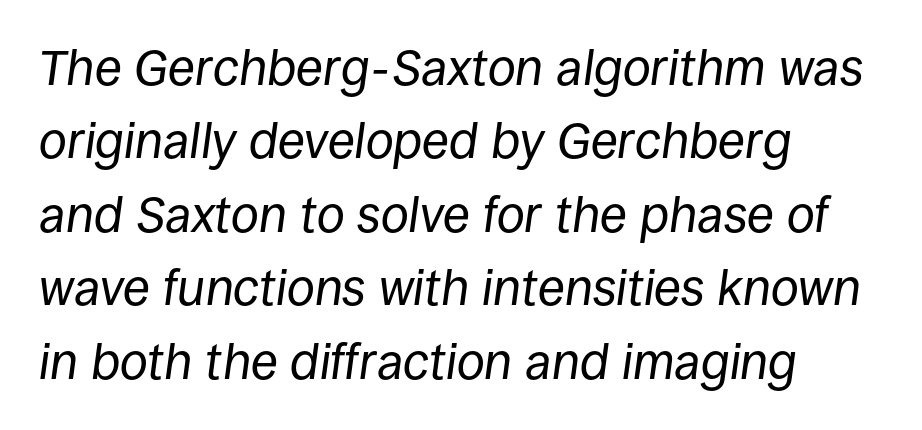
How are the letters spaced? Ordinarily, with no added tracking. A classic flush-left, rag-right setting is used for this passage. The rendering uses natural spacing where letterforms have individual widths. There's an unmistakable incline to the writing here. Vertical spacing — default. The baseline area is clear.
